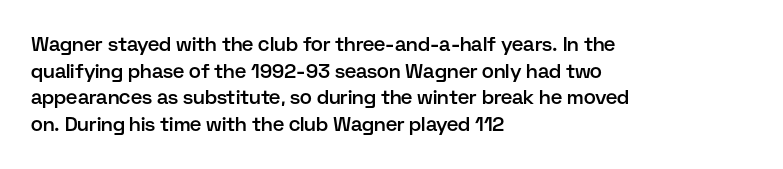
The image shows 20 px text type, upright; set left-aligned, normal line spacing (1.33x), normal letter spacing, not underlined.
